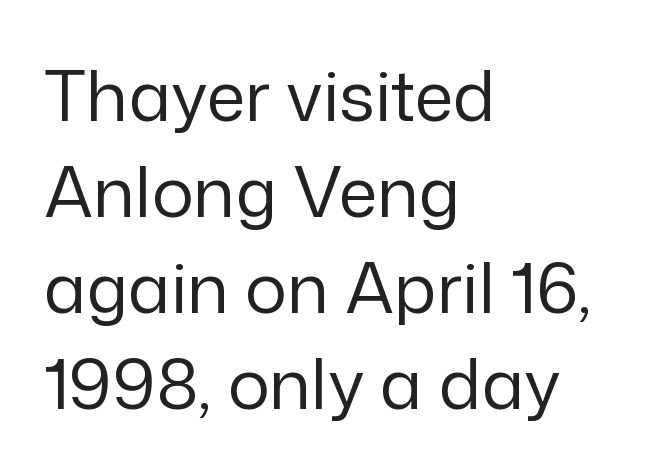
Are there feet on the stems? There aren't — it's a sans. The lettering holds an erect, upright posture throughout. Normally led — the rows are evenly, conventionally spaced. The line texture is even and compact thanks to regular tracking.
